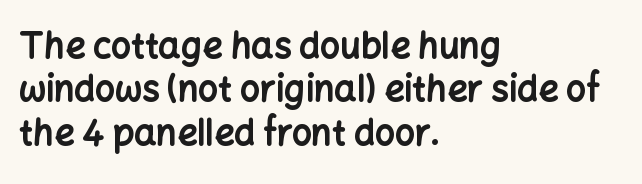
{"serif": "no", "italic": "no", "bold": "yes", "weight": "bold", "width": "normal", "stroke_contrast": "low", "x_height": "medium", "monospaced": "no", "underline": "no", "align": "left", "line_spacing_ratio": 1.24, "letter_spacing": "normal", "letter_spacing_em": 0.0, "glyph_px": 35}
